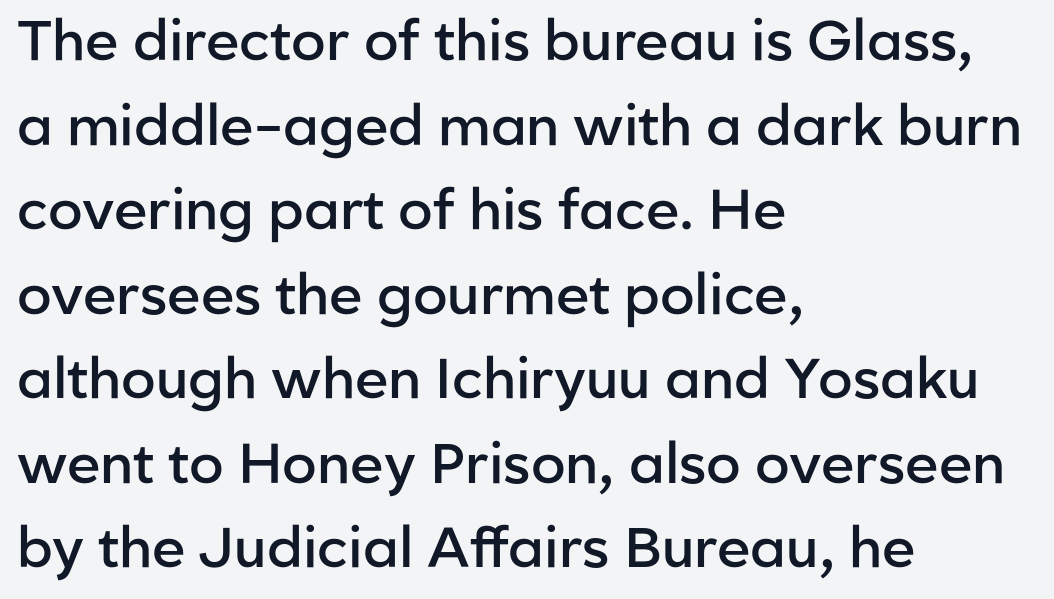
These lines are rendered in a variable-pitch font. Does the weight exceed regular? Yes, but only to semibold. Is this a sans? Yes — the strokes have no serifs. The space beneath each line is pristine and unruled.
